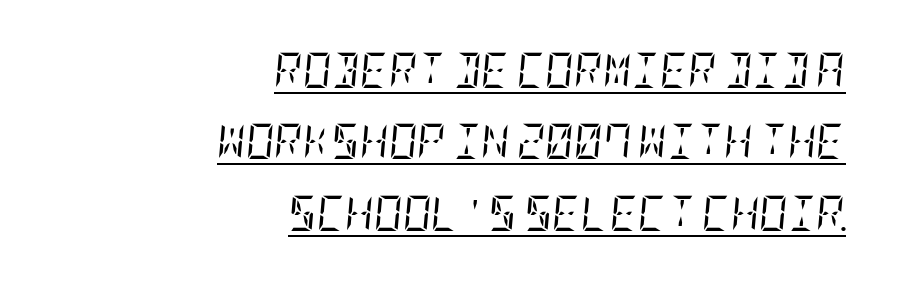
Layout note: lines flush right. Observe the ordinary spacing: letters are neighbours, not strangers. It's the slanting kind of type. Vertically, the passage feels expansive, rows floating well apart.
